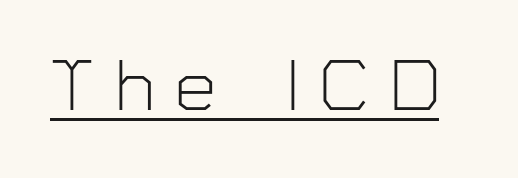
Q: Is the text bold? A: No.
Q: Is the text italic (slanted)? A: No, it is upright.
Q: Is the typeface a serif or a sans-serif typeface? A: Sans-serif.
Q: Is the text underlined? A: Yes.
Q: Is the spacing between letters normal or unusually wide? A: Unusually wide.
Q: Width (condensed, normal, or wide)? A: Normal.
Q: Stroke contrast? A: Low.
Q: x-height? A: Medium.
Q: Monospaced? A: No.
